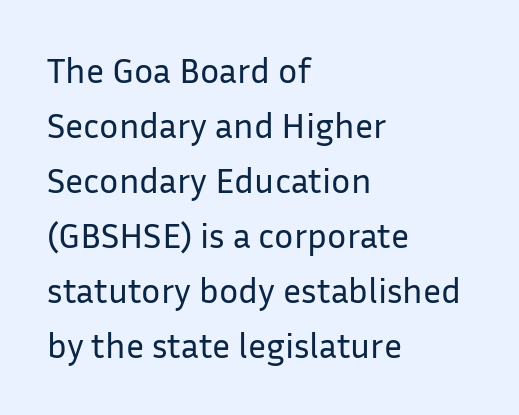
{"serif": "no", "italic": "no", "bold": "no", "weight": "regular", "width": "normal", "stroke_contrast": "low", "x_height": "medium", "monospaced": "no", "underline": "no", "align": "left", "line_spacing": "normal", "line_spacing_ratio": 1.53, "letter_spacing": "normal", "letter_spacing_em": 0.0, "glyph_px": 36}
